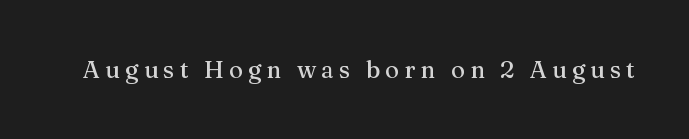
{"italic": "no", "underline": "no", "letter_spacing": "wide", "letter_spacing_em": 0.21, "glyph_px": 24}
